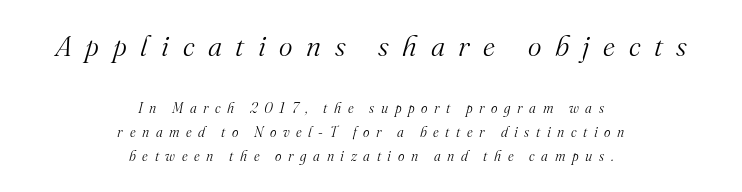
The image shows 29 px light serif type, italic (leaning right); set centered, normal line spacing (1.69x), unusually wide letter spacing (+0.47 em), not underlined; the first (top) block is 2.07x larger; medium stroke contrast and a small x-height.
